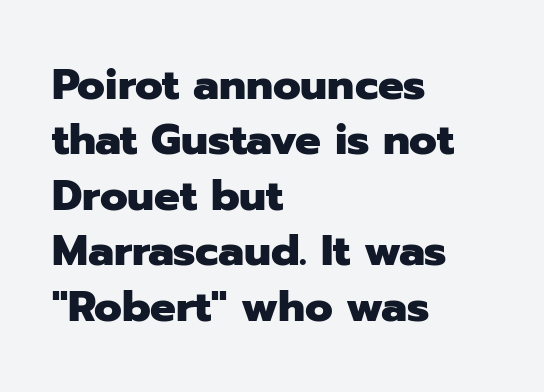
The image shows 43 px heavy sans-serif type, upright; set left-aligned, normal line spacing (1.29x), normal letter spacing, not underlined; low stroke contrast and a medium x-height.
